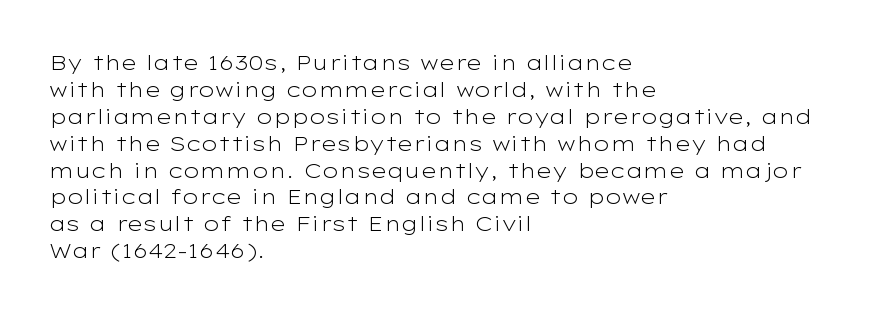
{"italic": "no", "bold": "no", "underline": "no", "align": "left", "line_spacing": "normal", "line_spacing_ratio": 1.28, "letter_spacing": "normal", "letter_spacing_em": 0.0, "glyph_px": 21}
